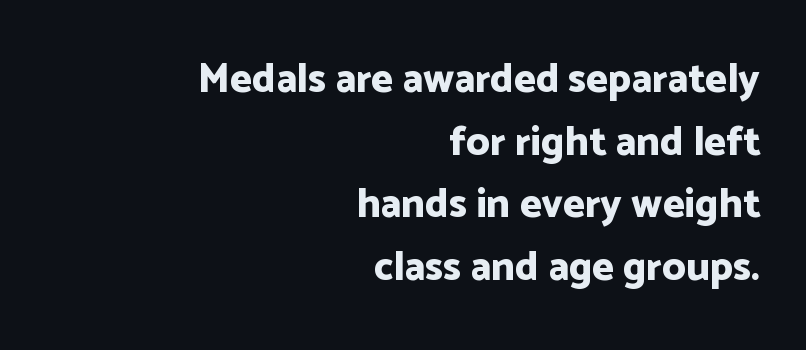
The image shows 41 px bold sans-serif type, upright; set right-aligned, normal line spacing (1.53x), normal letter spacing, not underlined; low stroke contrast and a medium x-height.
